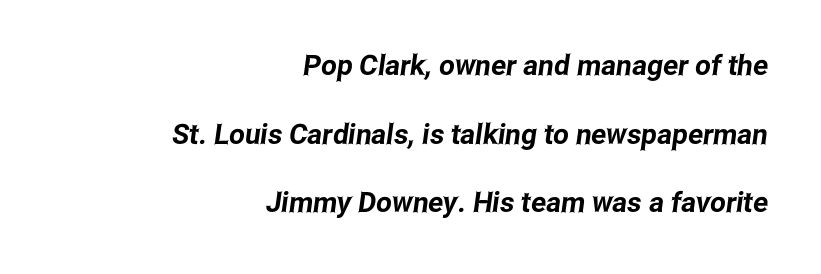
The image shows 28 px condensed sans-serif type; set right-aligned, loose line spacing (2.45x), normal letter spacing, not underlined; low stroke contrast and a medium x-height.
